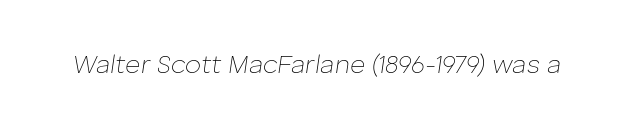
Q: Is the text bold? A: No.
Q: Is the text italic (slanted)? A: Yes, it leans right by about 8 degrees.
Q: Is the text underlined? A: No.
Q: Is the spacing between letters normal or unusually wide? A: Normal.
